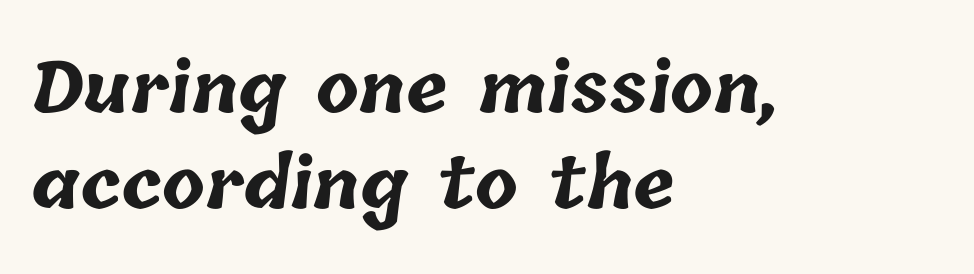
The image shows 70 px bold type; set left-aligned, normal line spacing (1.37x), normal letter spacing, not underlined; low stroke contrast and a medium x-height.
